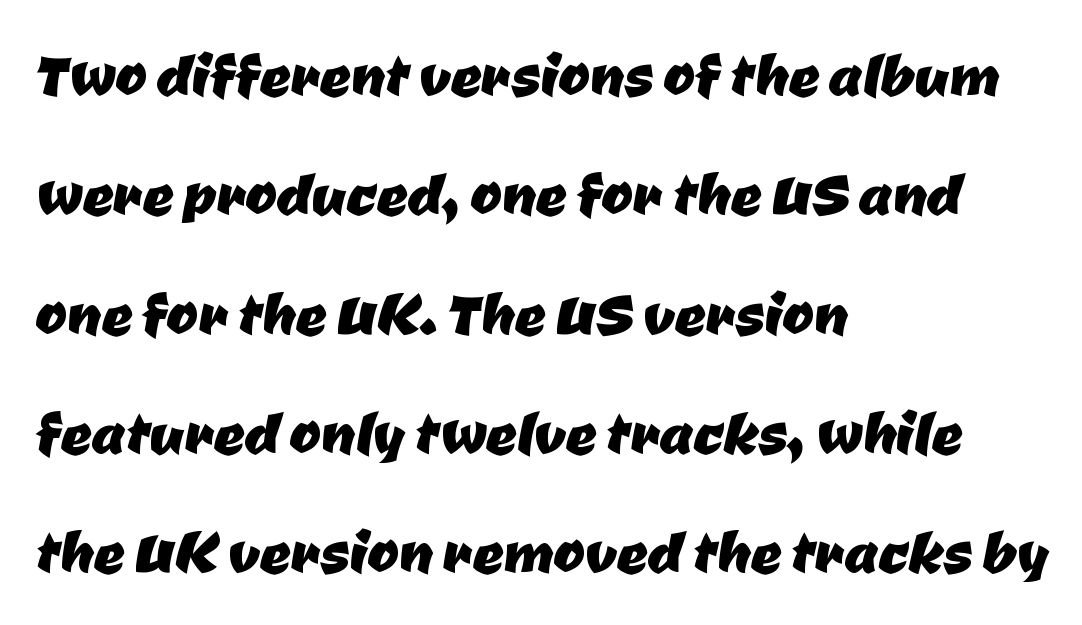
{"serif": "no", "width": "normal", "stroke_contrast": "low", "x_height": "medium", "monospaced": "no", "underline": "no", "align": "left", "line_spacing": "normal", "line_spacing_ratio": 1.57, "letter_spacing": "normal", "letter_spacing_em": 0.0, "glyph_px": 76}
